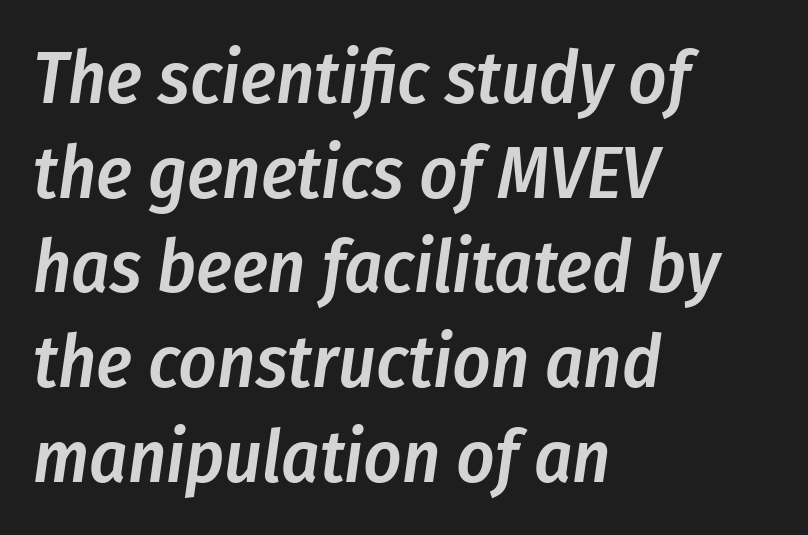
The face used here is rendered with its standard letterfit. Semibold letterforms, between regular and bold. Visually the block forms a straight wall on the left and a jagged coastline on the right. The rendering uses a moderate line-height, typical for paragraphs. This sample has the flowing, uneven cadence of proportional lettering. Style check: oblique.
